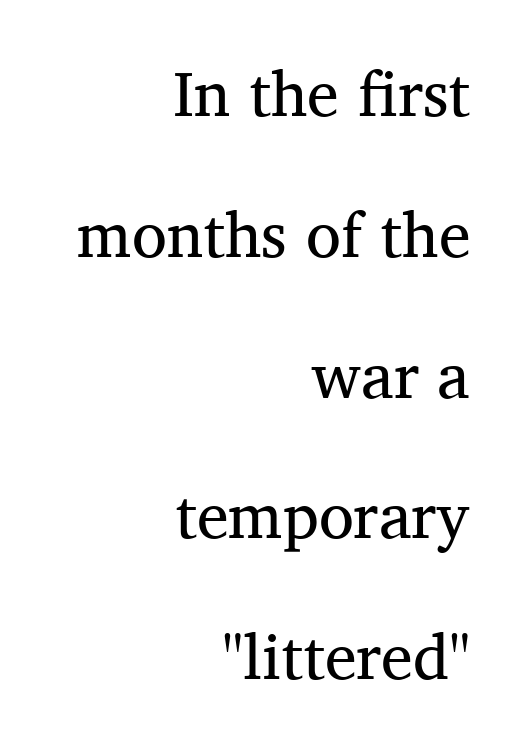
Q: Is the text bold? A: No.
Q: Is the text italic (slanted)? A: No, it is upright.
Q: Is the typeface a serif or a sans-serif typeface? A: Serif.
Q: Is the text underlined? A: No.
Q: How is the paragraph aligned? A: Right-aligned.
Q: Is the spacing between letters normal or unusually wide? A: Normal.
Q: Is the spacing between lines tight, normal or loose? A: Loose.
Q: Width (condensed, normal, or wide)? A: Normal.
Q: Stroke contrast? A: Medium.
Q: x-height? A: Medium.
Q: Monospaced? A: No.
